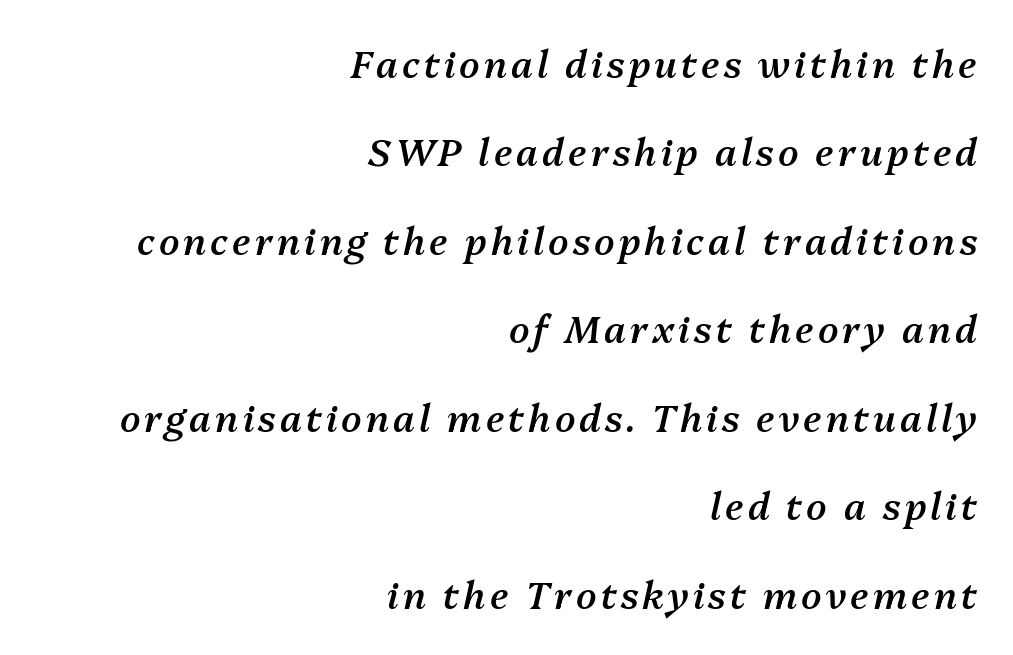
Q: Is the text bold? A: Semi-bold.
Q: Is the text italic (slanted)? A: Yes, it leans right by about 13 degrees.
Q: Is the text underlined? A: No.
Q: How is the paragraph aligned? A: Right-aligned.
Q: Is the spacing between lines tight, normal or loose? A: Loose.
Q: Width (condensed, normal, or wide)? A: Normal.
Q: Stroke contrast? A: Medium.
Q: x-height? A: Medium.
Q: Monospaced? A: No.
